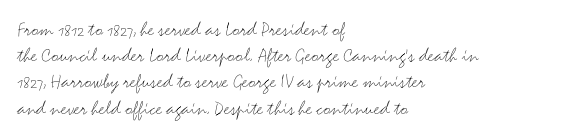
Does extra space separate the letters? No, they use regular spacing. Layout note: lines flush left. The area under the type is left untouched. This reads as an unemphasized weight, regular at the heaviest. Vertical spacing — default.
